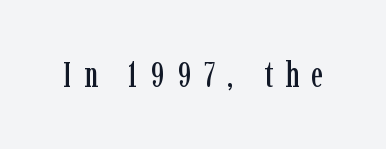
Rule under the text: the space is simply empty. The rendering inserts visible extra space after every character. Type style note: has serifs. Rendered with straight, roman letterforms.
